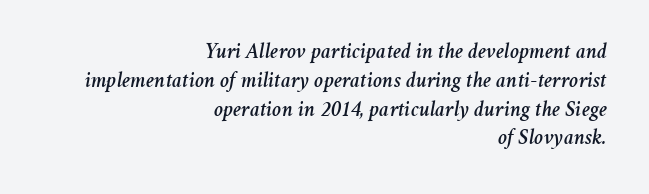
The letters sit at their default tracking, neither squeezed nor spread. In CSS terms this would be text-align: right. An italicized treatment has been applied to the whole sample. Only glyphs here, with clear space below each row. What's the leading like? Ordinary, nothing unusual.
